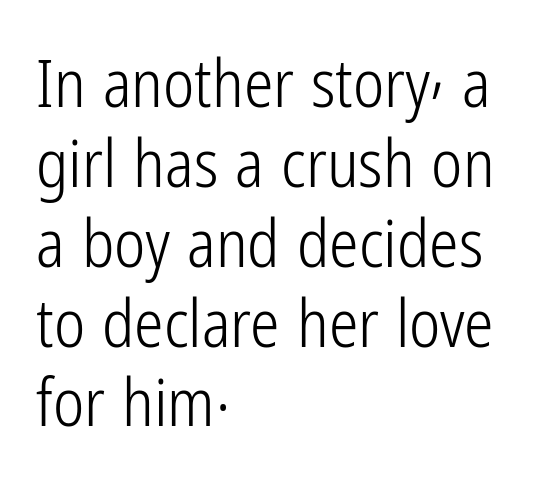
{"serif": "no", "italic": "no", "bold": "no", "weight": "light", "width": "condensed", "stroke_contrast": "low", "x_height": "medium", "monospaced": "no", "underline": "no", "align": "left", "line_spacing_ratio": 1.21, "letter_spacing": "normal", "letter_spacing_em": 0.0, "glyph_px": 66}
